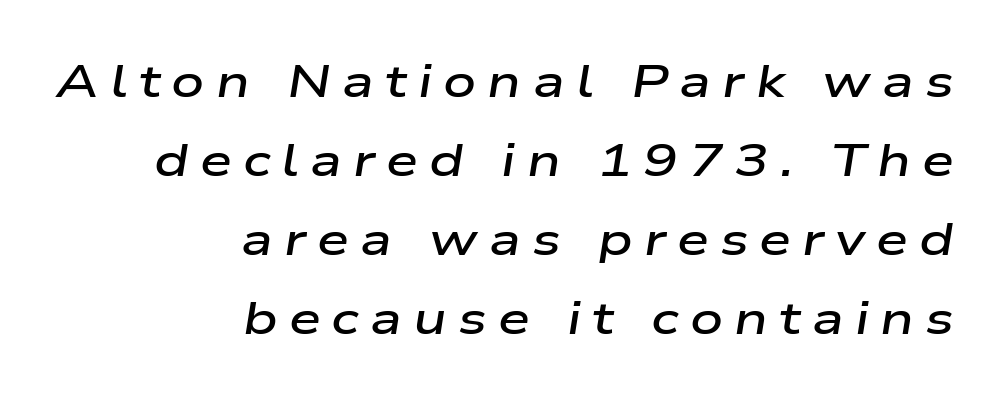
Q: Is the text bold? A: Semi-bold.
Q: Is the text italic (slanted)? A: Yes, it leans right by about 9 degrees.
Q: Is the text underlined? A: No.
Q: How is the paragraph aligned? A: Right-aligned.
Q: Is the spacing between letters normal or unusually wide? A: Unusually wide.
Q: Width (condensed, normal, or wide)? A: Wide.
Q: Stroke contrast? A: Low.
Q: x-height? A: Medium.
Q: Monospaced? A: No.
